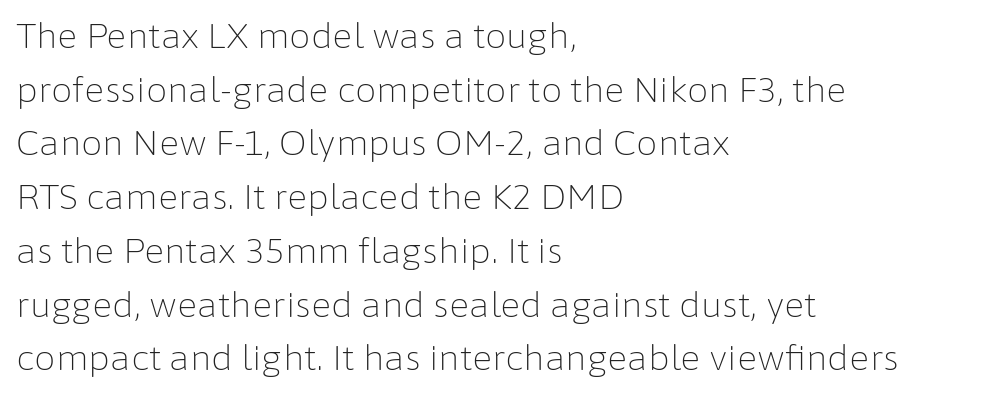
{"serif": "no", "italic": "no", "bold": "no", "weight": "light", "width": "normal", "stroke_contrast": "low", "x_height": "medium", "monospaced": "no", "underline": "no", "align": "left", "line_spacing": "normal", "line_spacing_ratio": 1.58, "letter_spacing": "normal", "letter_spacing_em": 0.0, "glyph_px": 34}
